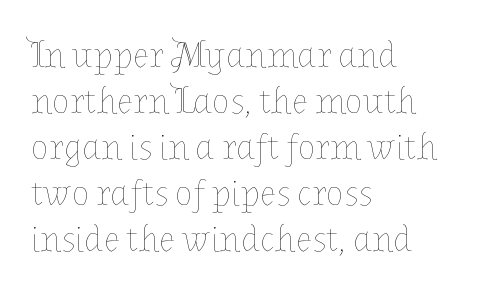
Q: Is the text bold? A: No.
Q: Is the text italic (slanted)? A: No, it is upright.
Q: Is the text underlined? A: No.
Q: How is the paragraph aligned? A: Left-aligned.
Q: Is the spacing between letters normal or unusually wide? A: Normal.
Q: Width (condensed, normal, or wide)? A: Normal.
Q: Stroke contrast? A: Low.
Q: x-height? A: Medium.
Q: Monospaced? A: No.
